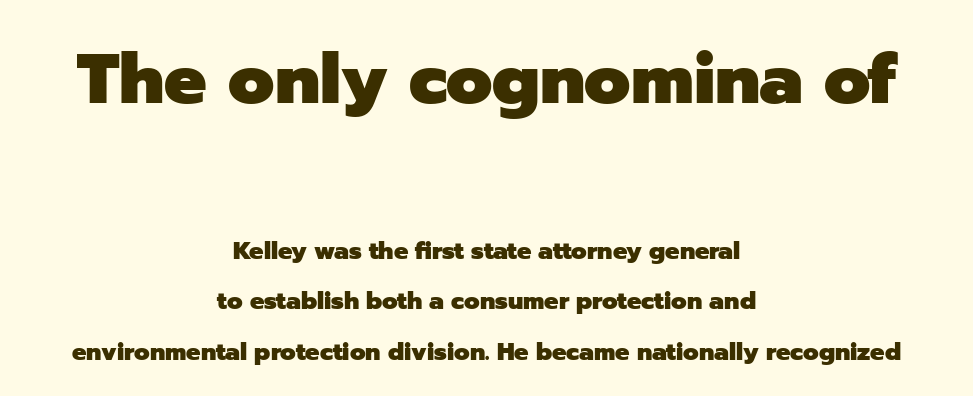
Horizontal alignment here is central, giving a formal, balanced look. The designer gave the opening block more size than the closing block. Compared with an ordinary text face, these strokes are far heavier — a full bold. Here the glyphs are tracked normally, forming tight word shapes. Nope, no serifs anywhere on these letters. Compared with typical paragraphs, the rows here are farther apart.
